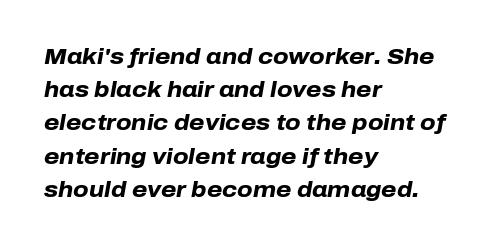
{"italic": "yes", "lean": "right", "slant_degrees": 10, "bold": "yes", "underline": "no", "align": "left", "line_spacing": "normal", "line_spacing_ratio": 1.51, "letter_spacing": "normal", "letter_spacing_em": 0.0, "glyph_px": 22}
